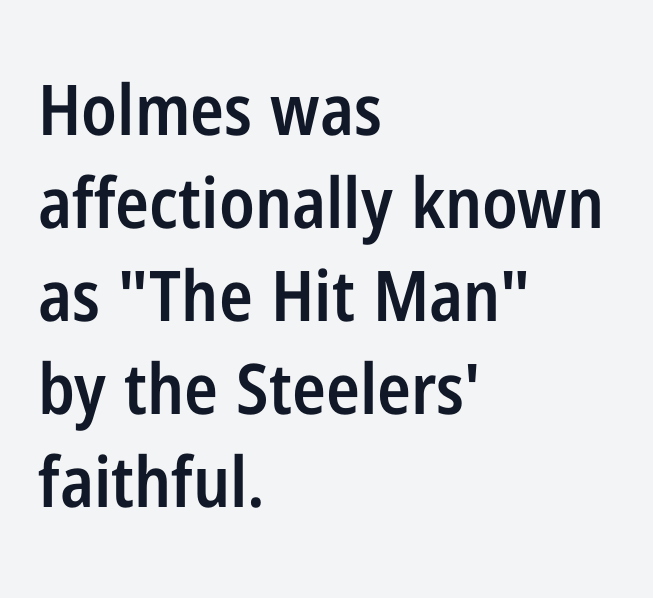
The image shows 70 px semibold, condensed sans-serif type, upright; set left-aligned, normal line spacing (1.33x), normal letter spacing, not underlined; low stroke contrast and a medium x-height.
